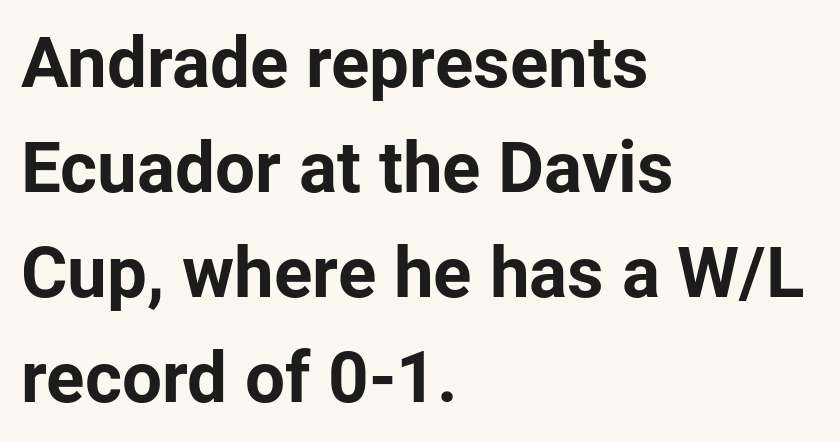
The image shows 71 px bold sans-serif type, upright; set left-aligned, normal line spacing (1.48x), normal letter spacing, not underlined; low stroke contrast and a medium x-height.
